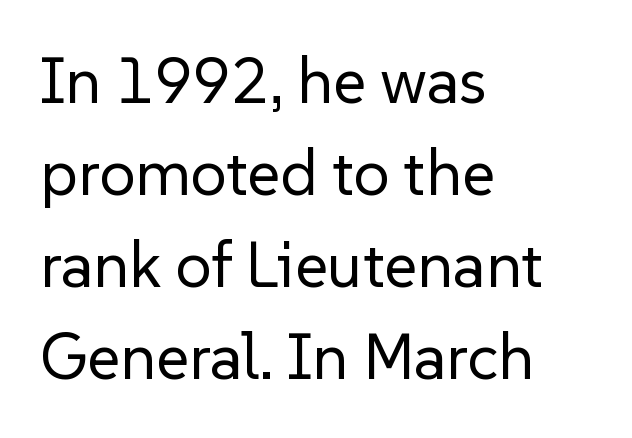
{"serif": "no", "italic": "no", "bold": "no", "weight": "regular", "width": "normal", "stroke_contrast": "low", "x_height": "medium", "monospaced": "no", "underline": "no", "align": "left", "line_spacing": "normal", "line_spacing_ratio": 1.44, "letter_spacing": "normal", "letter_spacing_em": 0.0, "glyph_px": 64}
